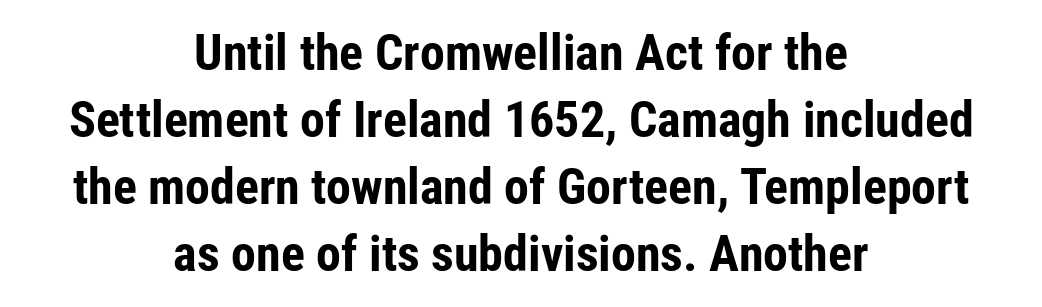
Do the characters align in a grid? No, the font is proportional. The rendering uses a bold face; every stroke is thick and dark. This sample uses an upright cut, with every glyph sitting square on the baseline. Vertical spacing — default. Centered paragraph, ragged on both sides. Between one letter and the next there's only the usual sliver of space.
